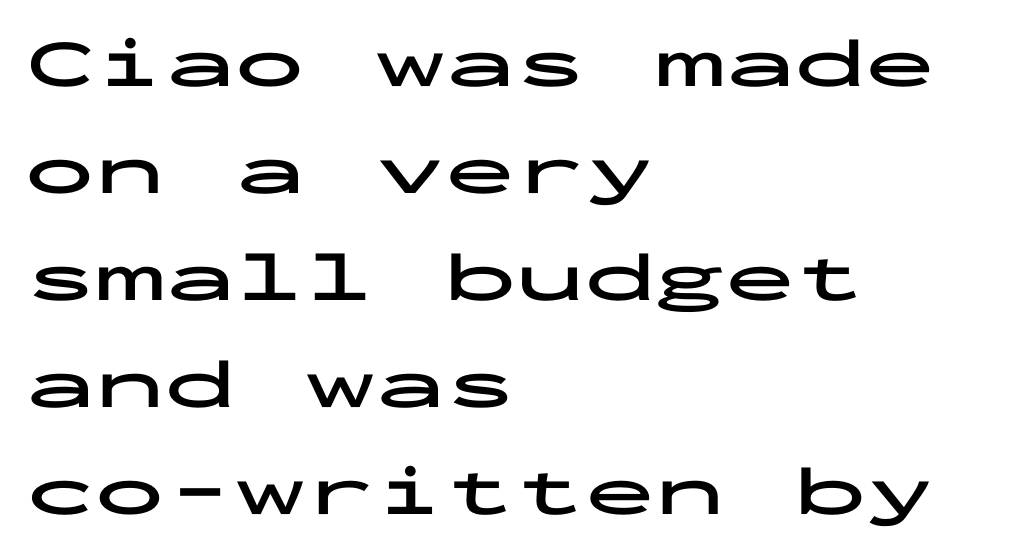
Reading down the column, the eye jumps a familiar distance to each next line. The space beneath each line is pristine and unruled. What weight is shown? A full bold with thick strokes. The passage shown is typeset with a sans-serif family. Think of a typewriter: that constant character pitch is what you see here.
